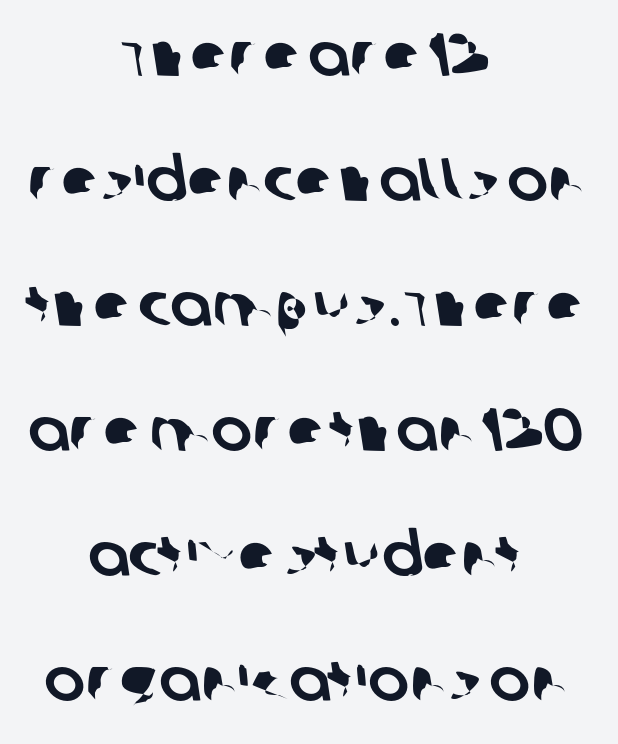
Q: Is the typeface a serif or a sans-serif typeface? A: Sans-serif.
Q: Is the text underlined? A: No.
Q: How is the paragraph aligned? A: Centered.
Q: Is the spacing between letters normal or unusually wide? A: Normal.
Q: Is the spacing between lines tight, normal or loose? A: Loose.
Q: Width (condensed, normal, or wide)? A: Normal.
Q: Stroke contrast? A: Low.
Q: x-height? A: Large.
Q: Monospaced? A: No.
